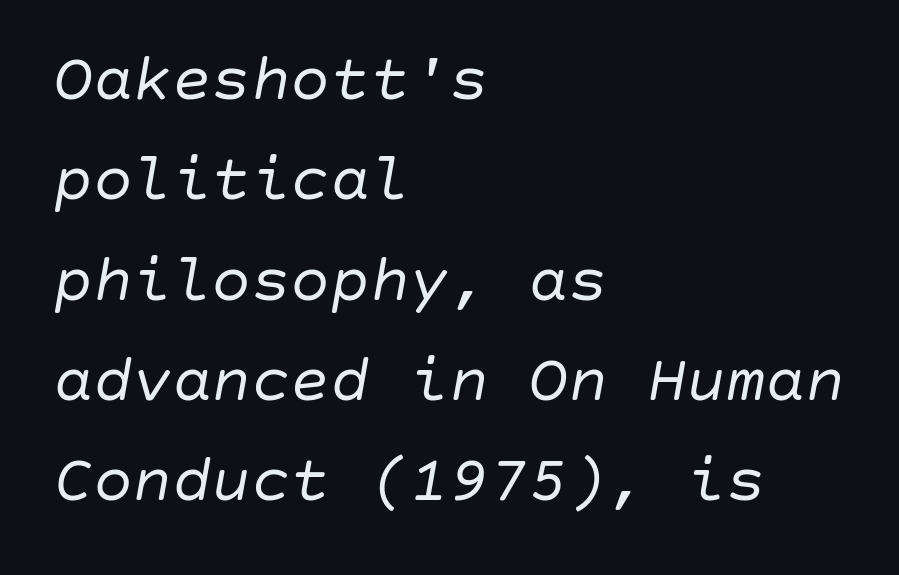
Q: Is the text bold? A: No.
Q: Is the text italic (slanted)? A: Yes, it leans right by about 10 degrees.
Q: Is the text underlined? A: No.
Q: How is the paragraph aligned? A: Left-aligned.
Q: Is the spacing between letters normal or unusually wide? A: Normal.
Q: Is the spacing between lines tight, normal or loose? A: Normal.
Q: Width (condensed, normal, or wide)? A: Normal.
Q: Stroke contrast? A: Low.
Q: x-height? A: Large.
